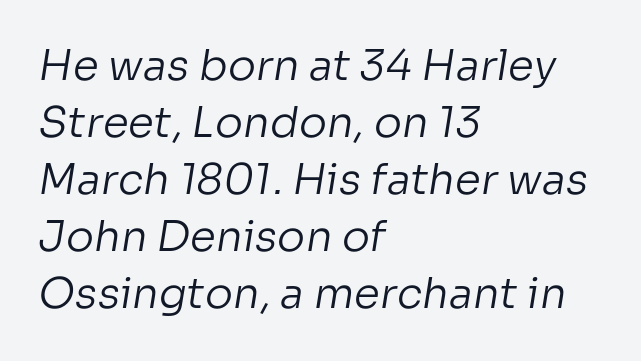
Q: Is the text bold? A: No.
Q: Is the typeface a serif or a sans-serif typeface? A: Sans-serif.
Q: Is the text underlined? A: No.
Q: How is the paragraph aligned? A: Left-aligned.
Q: Is the spacing between letters normal or unusually wide? A: Normal.
Q: Is the spacing between lines tight, normal or loose? A: Normal.
Q: Width (condensed, normal, or wide)? A: Normal.
Q: Stroke contrast? A: Low.
Q: x-height? A: Medium.
Q: Monospaced? A: No.
